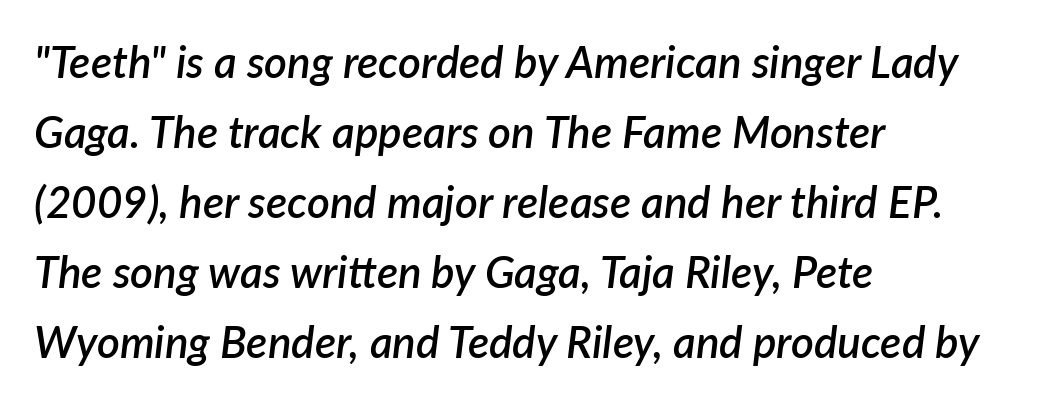
The image shows 44 px semibold type, italic (leaning right); set left-aligned, normal line spacing (1.59x), normal letter spacing, not underlined; low stroke contrast and a medium x-height.
